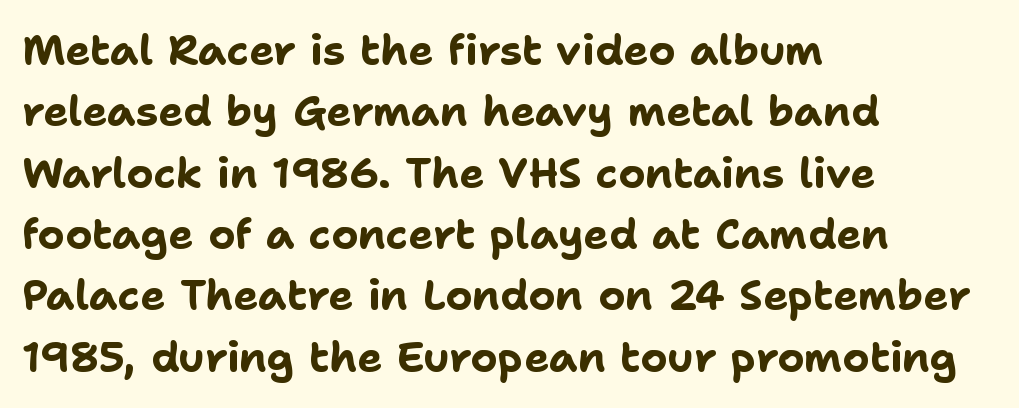
Q: Is the text bold? A: Yes.
Q: Is the text italic (slanted)? A: No, it is upright.
Q: Is the typeface a serif or a sans-serif typeface? A: Sans-serif.
Q: Is the text underlined? A: No.
Q: How is the paragraph aligned? A: Left-aligned.
Q: Is the spacing between letters normal or unusually wide? A: Normal.
Q: Is the spacing between lines tight, normal or loose? A: Normal.
Q: Width (condensed, normal, or wide)? A: Normal.
Q: Stroke contrast? A: Low.
Q: x-height? A: Medium.
Q: Monospaced? A: No.
